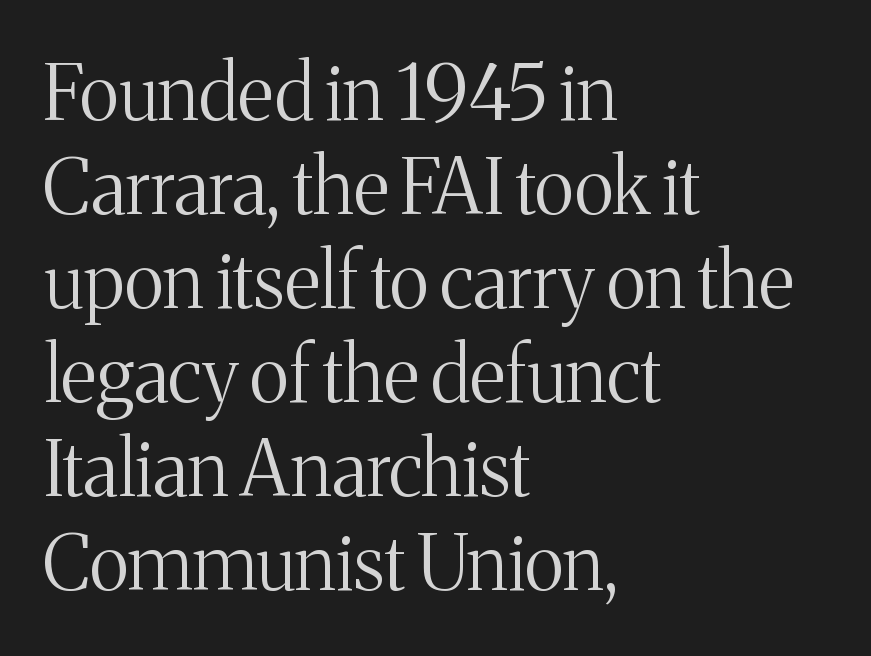
The image shows 77 px light serif type, upright; set left-aligned, line spacing 1.22x, normal letter spacing, not underlined; medium stroke contrast and a medium x-height.
